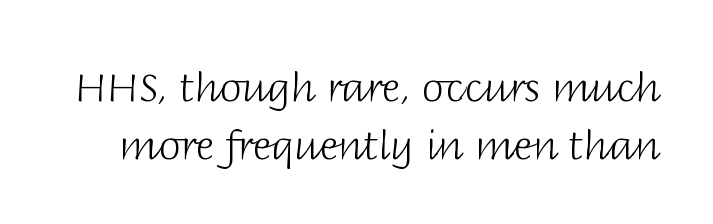
{"serif": "no", "italic": "no", "bold": "no", "weight": "light", "width": "normal", "stroke_contrast": "low", "x_height": "large", "monospaced": "no", "underline": "no", "line_spacing": "normal", "line_spacing_ratio": 1.45, "letter_spacing": "normal", "letter_spacing_em": 0.0, "glyph_px": 40}
